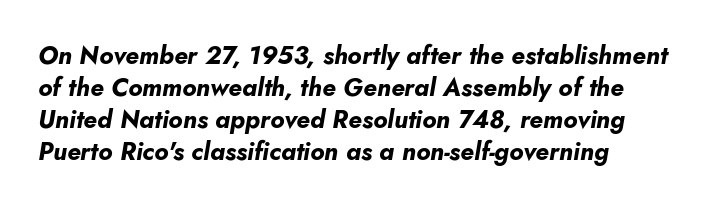
Emphasis by weight is at full strength: bold. Designer's note — italics engaged. Here the glyphs are tracked normally, forming tight word shapes. The space between consecutive lines is moderate. The zone under the glyphs is completely vacant.
